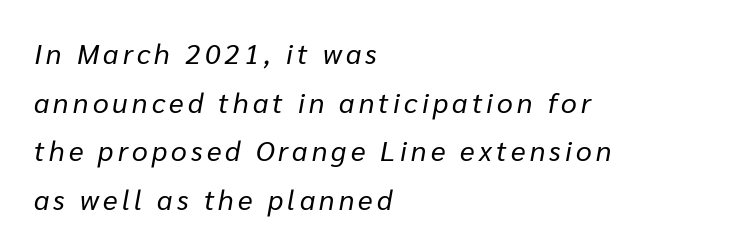
The image shows 28 px regular-weight type, italic (leaning right); set left-aligned, line spacing 1.74x, not underlined; low stroke contrast and a medium x-height.
